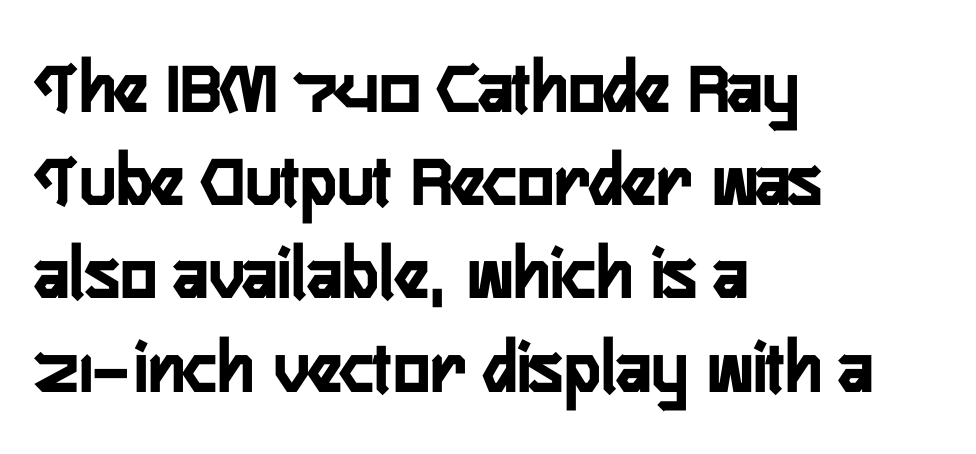
The image shows 77 px condensed sans-serif type, upright; set left-aligned, line spacing 1.21x, normal letter spacing, not underlined; low stroke contrast and a medium x-height.
